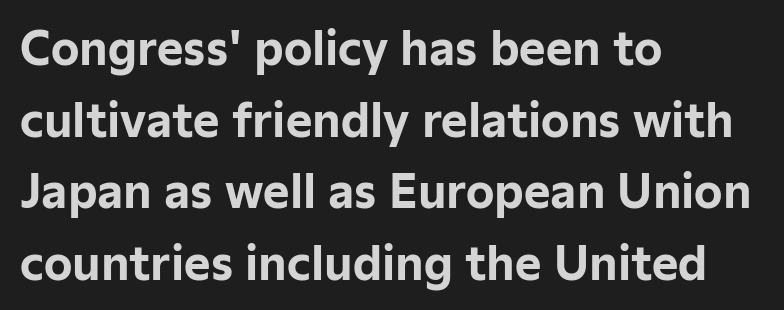
The image shows 45 px bold sans-serif type, upright; set left-aligned, normal line spacing (1.59x), normal letter spacing, not underlined; low stroke contrast and a medium x-height.
